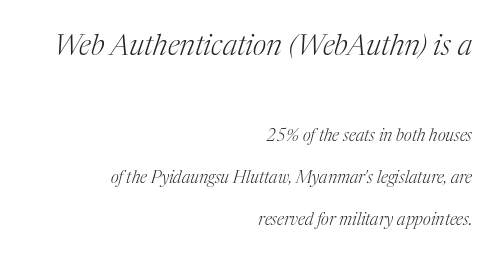
{"serif": "yes", "italic": "yes", "lean": "right", "slant_degrees": 17, "bold": "no", "weight": "light", "width": "normal", "stroke_contrast": "medium", "x_height": "medium", "monospaced": "no", "underline": "no", "align": "right", "line_spacing": "loose", "line_spacing_ratio": 2.47, "letter_spacing": "normal", "letter_spacing_em": 0.0, "larger_block": "first", "size_ratio": 1.71, "glyph_px": 29}
